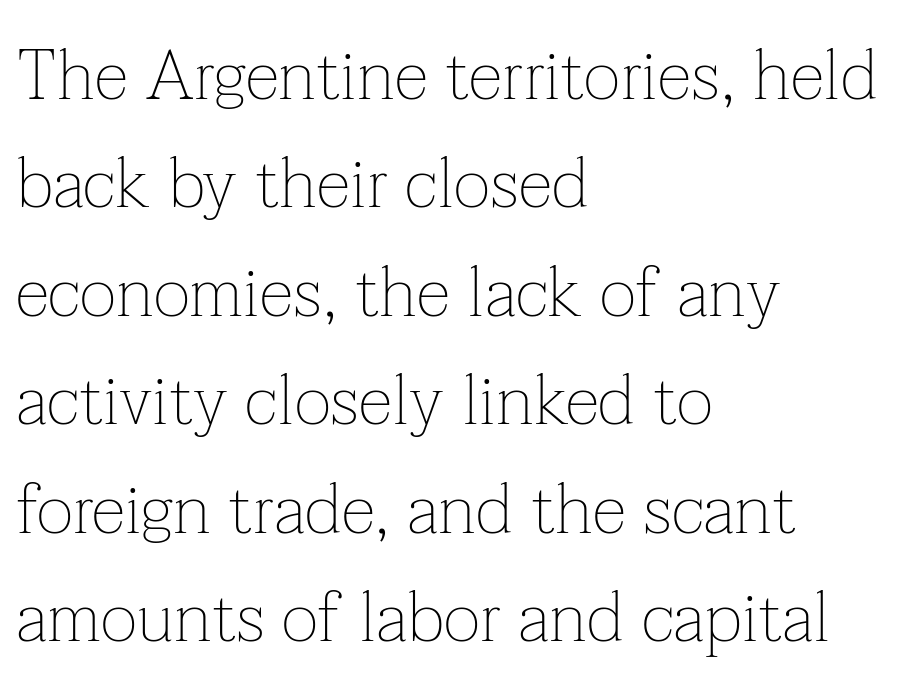
Q: Is the text bold? A: No.
Q: Is the text italic (slanted)? A: No, it is upright.
Q: Is the typeface a serif or a sans-serif typeface? A: Serif.
Q: Is the text underlined? A: No.
Q: How is the paragraph aligned? A: Left-aligned.
Q: Is the spacing between letters normal or unusually wide? A: Normal.
Q: Is the spacing between lines tight, normal or loose? A: Normal.
Q: Width (condensed, normal, or wide)? A: Normal.
Q: Stroke contrast? A: Low.
Q: x-height? A: Medium.
Q: Monospaced? A: No.
